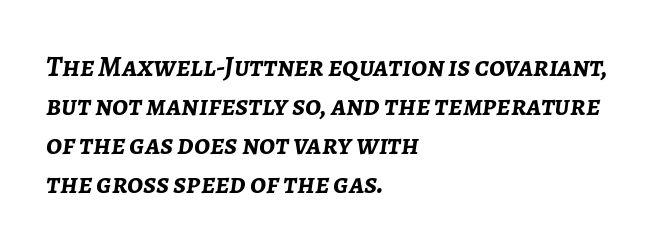
{"italic": "yes", "lean": "right", "slant_degrees": 7, "bold": "yes", "weight": "semibold", "width": "normal", "stroke_contrast": "low", "x_height": "medium", "monospaced": "no", "underline": "no", "align": "left", "line_spacing": "normal", "line_spacing_ratio": 1.34, "letter_spacing": "normal", "letter_spacing_em": 0.0, "glyph_px": 29}
